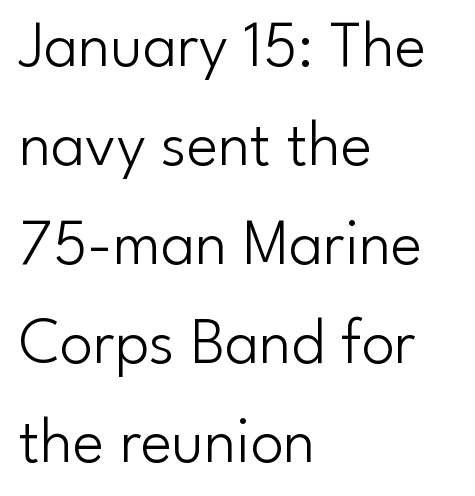
{"serif": "no", "italic": "no", "bold": "no", "weight": "light", "width": "normal", "stroke_contrast": "low", "x_height": "small", "monospaced": "no", "underline": "no", "align": "left", "line_spacing": "normal", "line_spacing_ratio": 1.5, "letter_spacing": "normal", "letter_spacing_em": 0.0, "glyph_px": 66}
